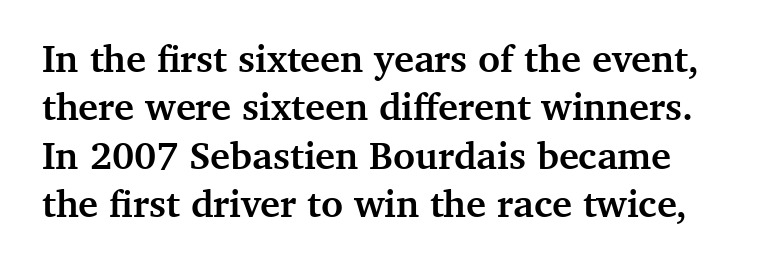
Unlike italic type, these characters show no tilt at all. The type family on display is of the serif kind. Each new line begins a customary step beneath the previous one. The foot of each line stays bare and open.
